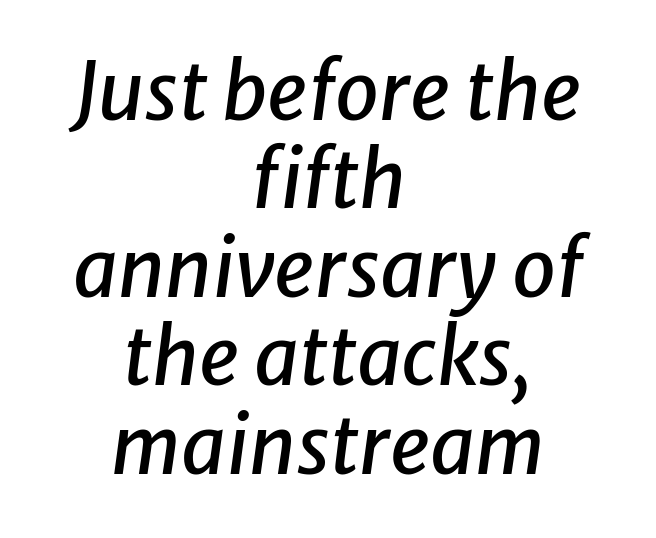
Q: Is the text italic (slanted)? A: Yes, it leans right by about 8 degrees.
Q: Is the text underlined? A: No.
Q: How is the paragraph aligned? A: Centered.
Q: Is the spacing between letters normal or unusually wide? A: Normal.
Q: Is the spacing between lines tight, normal or loose? A: Tight.
Q: Width (condensed, normal, or wide)? A: Normal.
Q: Stroke contrast? A: Low.
Q: x-height? A: Medium.
Q: Monospaced? A: No.
